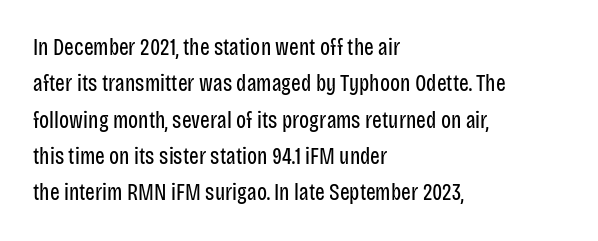
Q: Is the text bold? A: No.
Q: Is the text italic (slanted)? A: No, it is upright.
Q: Is the text underlined? A: No.
Q: How is the paragraph aligned? A: Left-aligned.
Q: Is the spacing between letters normal or unusually wide? A: Normal.
Q: Is the spacing between lines tight, normal or loose? A: Normal.
